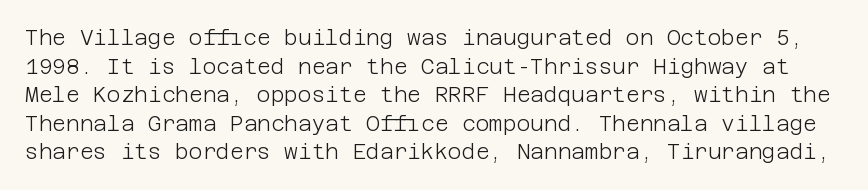
The letterforms sit at book weight or below. Is there much room between lines? A standard amount, neither cramped nor airy. This rendering leaves character spacing at its baseline value. The letters stand upright; this is a roman face. Lines of text with bare space underneath.
